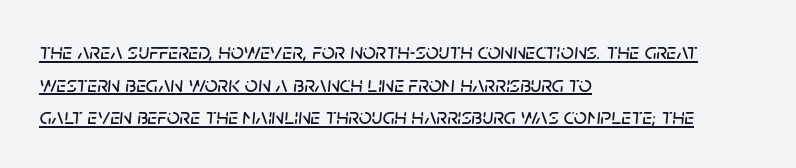
The rendering anchors every line to the left-hand side. The rendering keeps characters at their native spacing. Emphasis-style slanted type is in use. The face used here appears with an underline applied.
